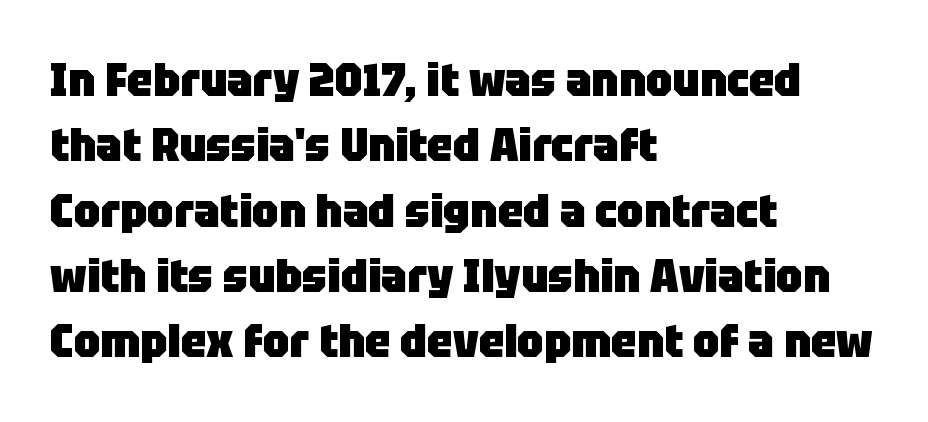
Horizontal bands of white between lines are of average thickness. On the weight axis this lands at bold, roughly 700. Is the block centered? No — it sits flush against the left margin. Inter-character spacing is left at the font's built-in metrics. Quick note: not italic, upright.
